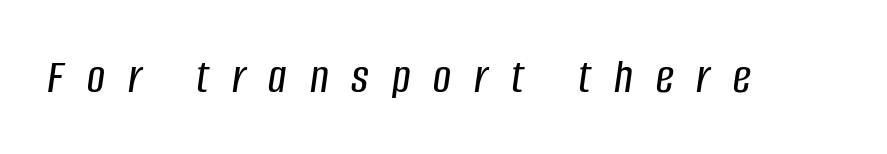
This sample has the flowing, uneven cadence of proportional lettering. Descender tails drop into unmarked territory. You could only call the tracking loose — the letters float apart. It's the slanting kind of type.
